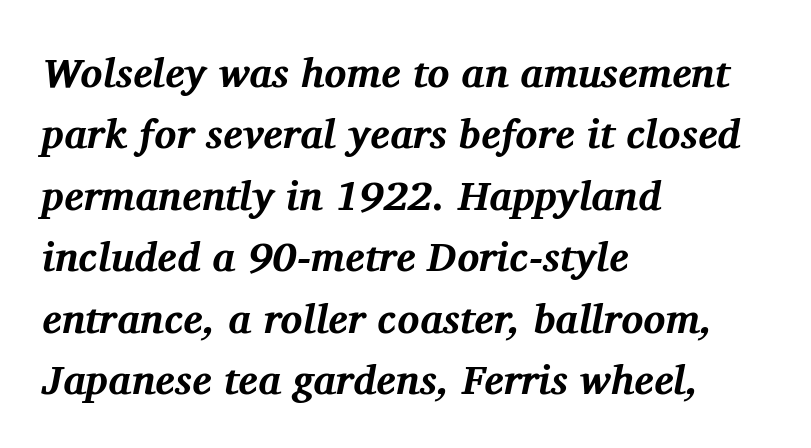
The image shows 41 px bold serif type, italic (leaning right); set left-aligned, normal line spacing (1.5x), normal letter spacing, not underlined; medium stroke contrast and a medium x-height.
